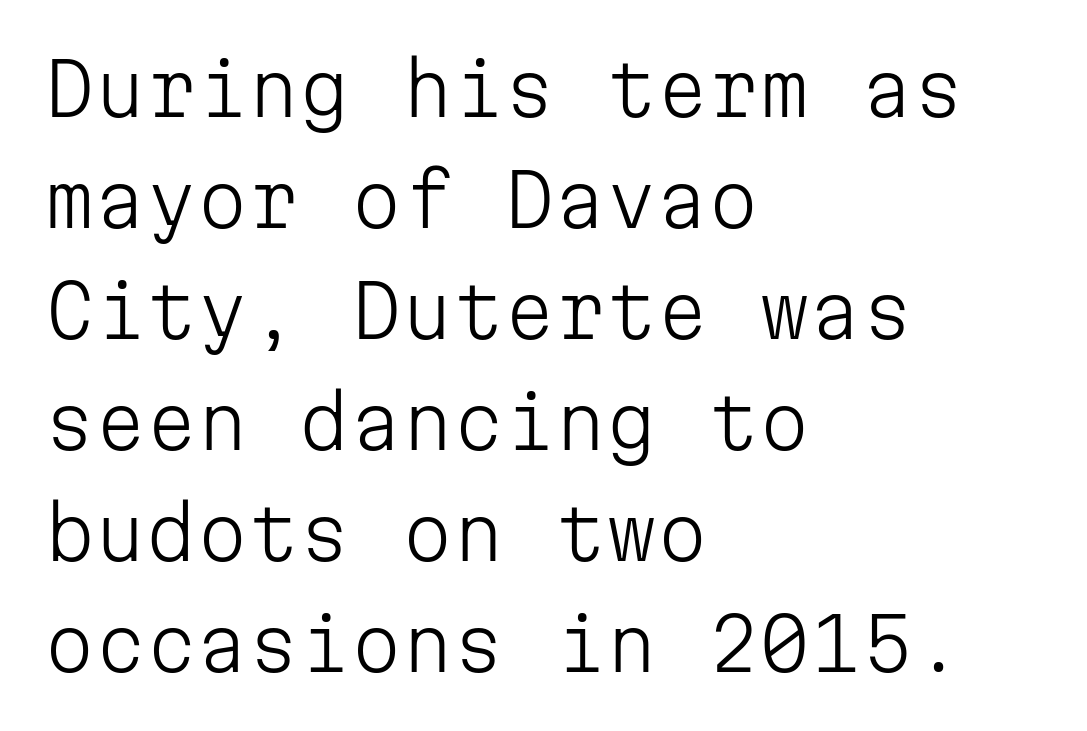
The image shows 73 px light sans-serif type, upright, monospaced; set left-aligned, normal line spacing (1.52x), normal letter spacing, not underlined; low stroke contrast and a medium x-height.
